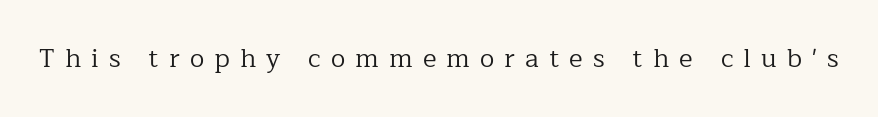
The image shows 26 px text type, upright; set unusually wide letter spacing (+0.39 em), not underlined.
